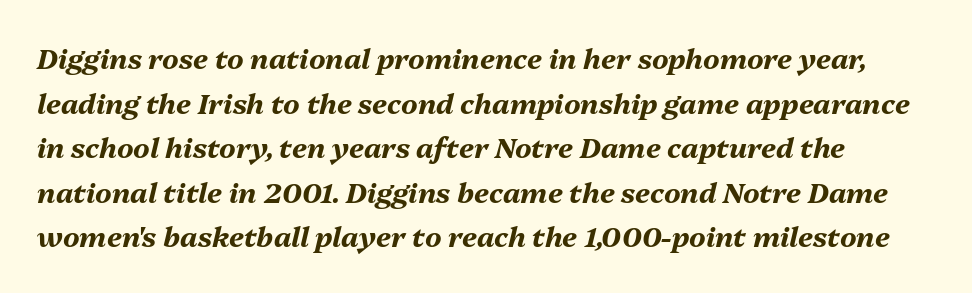
{"italic": "yes", "lean": "right", "slant_degrees": 13, "bold": "yes", "weight": "bold", "width": "normal", "stroke_contrast": "medium", "x_height": "medium", "monospaced": "no", "underline": "no", "line_spacing": "normal", "line_spacing_ratio": 1.59, "letter_spacing": "normal", "letter_spacing_em": 0.0, "glyph_px": 28}
